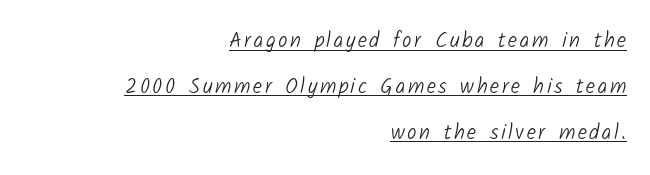
Where is the straight margin? On the right. The glyphs are accompanied by a horizontal stroke just below them. Does the leading feel generous? Absolutely, it's lavish. On a weight scale, this lands at 450 or below.
